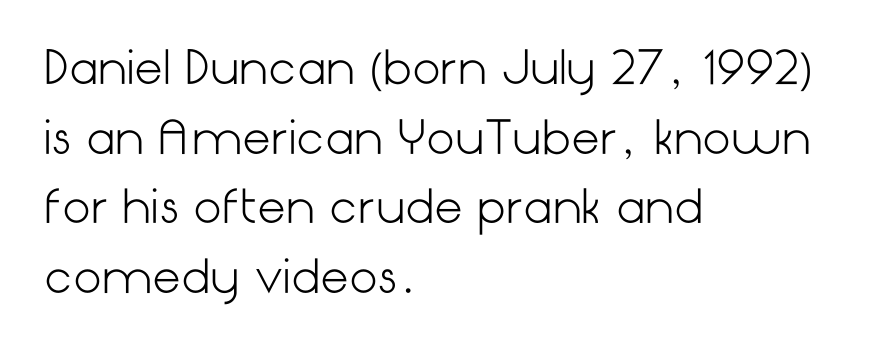
This reads as an unemphasized weight, regular at the heaviest. Unlike italic type, these characters show no tilt at all. Font category for this specimen: sans-serif. There is no visible air inserted between adjacent glyphs.
